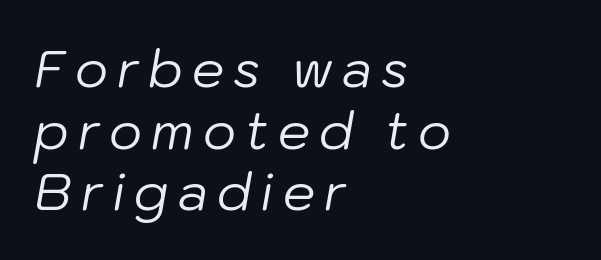
{"italic": "yes", "lean": "right", "slant_degrees": 10, "bold": "no", "weight": "regular", "width": "normal", "stroke_contrast": "low", "x_height": "medium", "monospaced": "no", "underline": "no", "align": "left", "line_spacing_ratio": 1.21, "glyph_px": 51}
